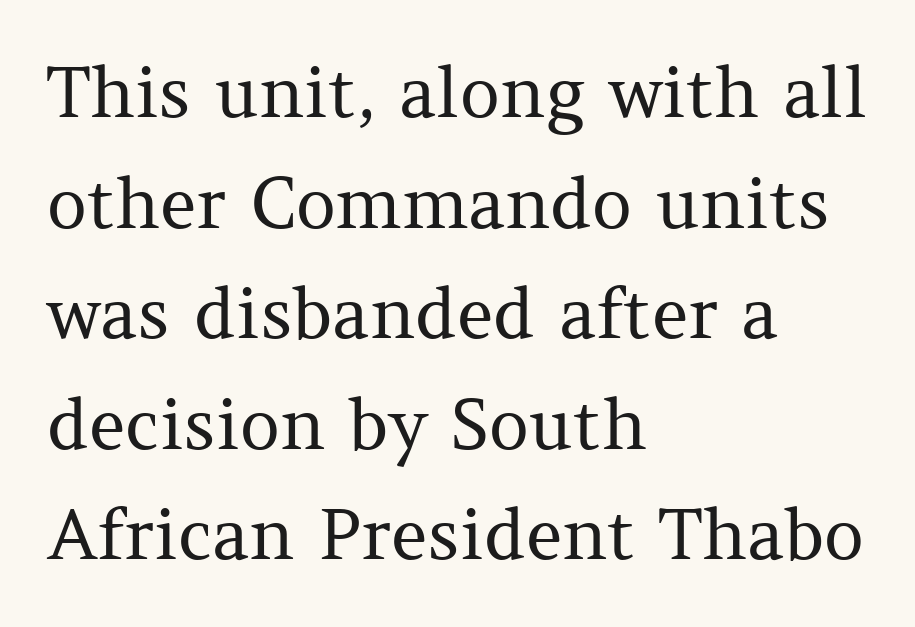
Weight: not bold — regular or lighter. The space directly below the letters is spotless. A typesetter would label this face a serif. You could call the tracking neutral — neither tight nor loose.
